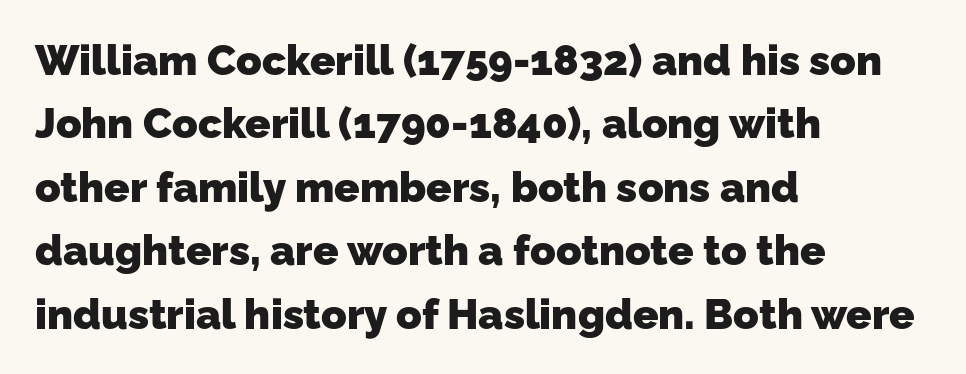
Q: Is the text bold? A: Yes.
Q: Is the typeface a serif or a sans-serif typeface? A: Sans-serif.
Q: Is the text underlined? A: No.
Q: How is the paragraph aligned? A: Left-aligned.
Q: Is the spacing between letters normal or unusually wide? A: Normal.
Q: Is the spacing between lines tight, normal or loose? A: Normal.
Q: Width (condensed, normal, or wide)? A: Normal.
Q: Stroke contrast? A: Low.
Q: x-height? A: Medium.
Q: Monospaced? A: No.
